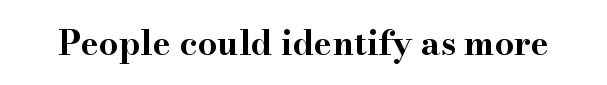
The face used here is proportionally spaced, like ordinary book or web type. The area under the type is left untouched. The letters stand straight up with perfectly vertical stems. Weight check: bold — yes, fully. The rendering keeps characters at their native spacing.
